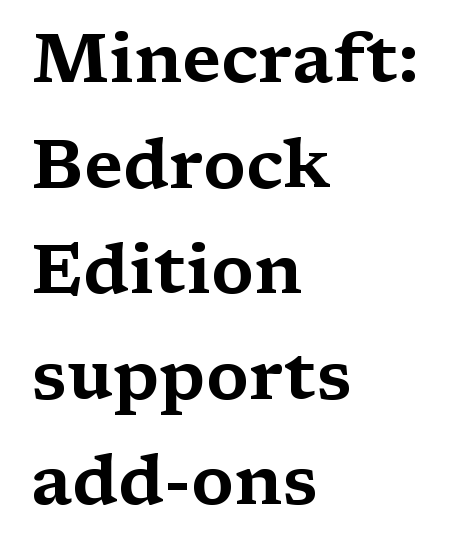
The image shows 69 px wide serif type, upright; set left-aligned, normal line spacing (1.53x), normal letter spacing, not underlined; medium stroke contrast and a medium x-height.
